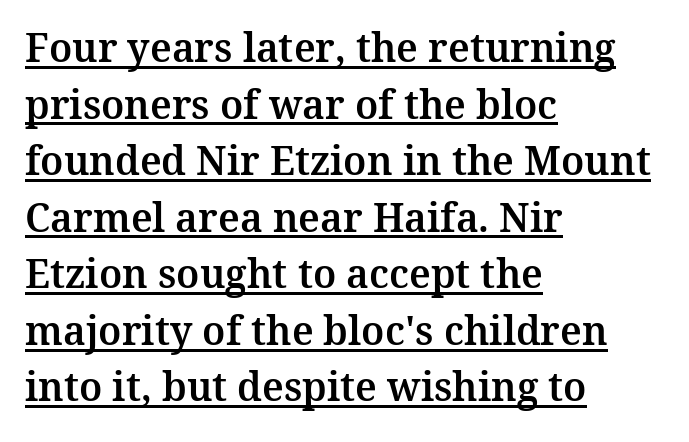
Q: Is the text italic (slanted)? A: No, it is upright.
Q: Is the typeface a serif or a sans-serif typeface? A: Serif.
Q: Is the text underlined? A: Yes.
Q: How is the paragraph aligned? A: Left-aligned.
Q: Is the spacing between letters normal or unusually wide? A: Normal.
Q: Is the spacing between lines tight, normal or loose? A: Normal.
Q: Width (condensed, normal, or wide)? A: Normal.
Q: Stroke contrast? A: Medium.
Q: x-height? A: Medium.
Q: Monospaced? A: No.
